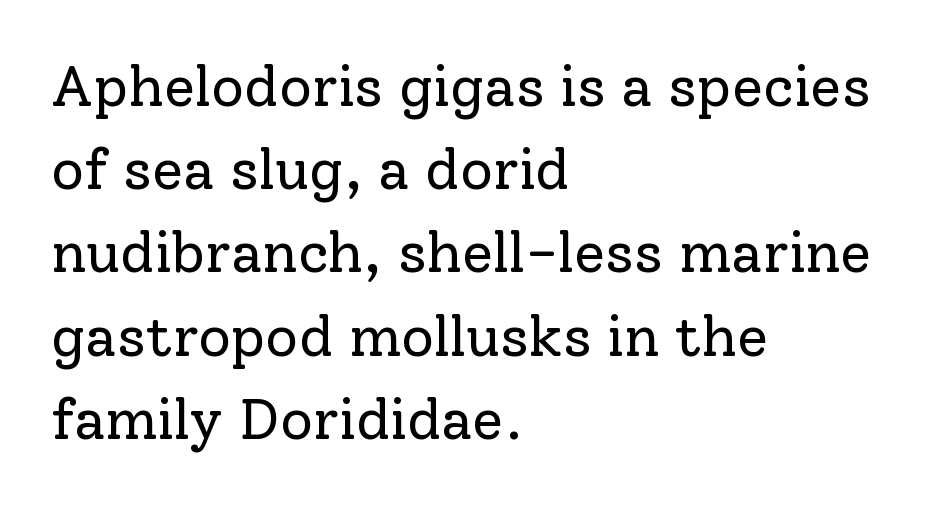
{"serif": "yes", "italic": "no", "bold": "no", "weight": "regular", "width": "normal", "stroke_contrast": "low", "x_height": "medium", "monospaced": "no", "underline": "no", "align": "left", "line_spacing": "normal", "line_spacing_ratio": 1.46, "letter_spacing": "normal", "letter_spacing_em": 0.0, "glyph_px": 57}
